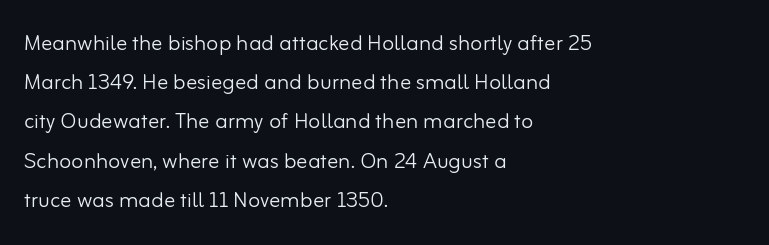
{"serif": "no", "italic": "no", "bold": "no", "weight": "light", "width": "normal", "stroke_contrast": "low", "x_height": "small", "monospaced": "no", "underline": "no", "align": "left", "line_spacing": "normal", "line_spacing_ratio": 1.4, "letter_spacing": "normal", "letter_spacing_em": 0.0, "glyph_px": 28}
